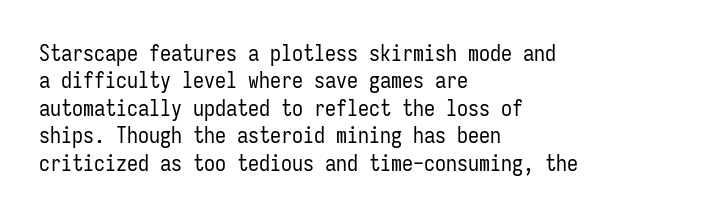
Q: Is the text bold? A: No.
Q: Is the text italic (slanted)? A: No, it is upright.
Q: Is the text underlined? A: No.
Q: How is the paragraph aligned? A: Left-aligned.
Q: Is the spacing between letters normal or unusually wide? A: Normal.
Q: Is the spacing between lines tight, normal or loose? A: Normal.
